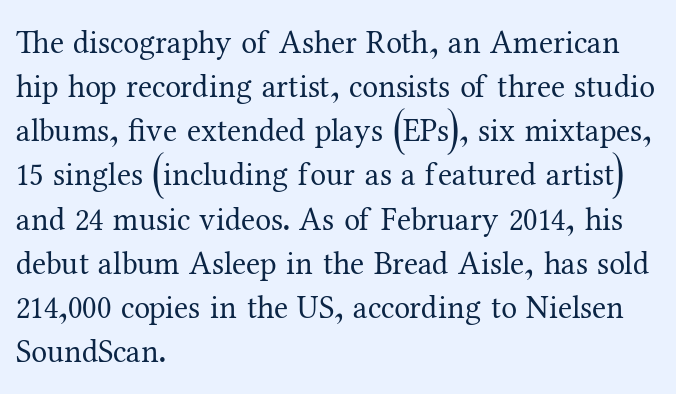
Descenders are the only things crossing below the line. No italicization has been applied; the sample stays upright. The lines sit at an ordinary, default distance from one another. The setting favours the left margin, as ordinary paragraphs usually do. This rendering employs a face with finishing strokes, i.e., a serif. Students, note that the glyphs here touch the page at normal intervals.
